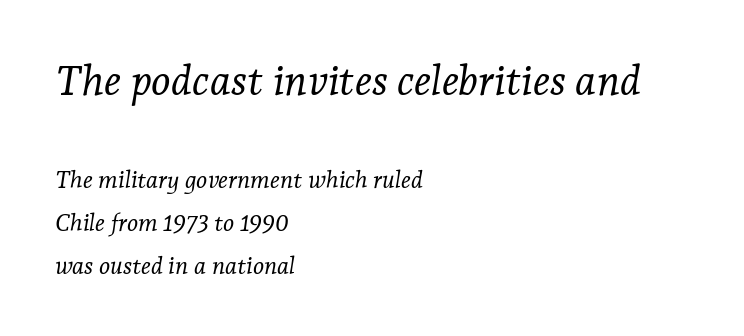
Observe the ordinary spacing: letters are neighbours, not strangers. A classic flush-left, rag-right setting is used for this passage. This reads as an unemphasized weight, regular at the heaviest. Typesetter's note — upper block bumped up in size, lower block left smaller. Character widths vary here, with narrow letters taking less room than wide ones. The passage shown is not underscored anywhere.
